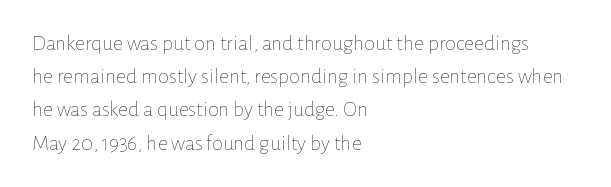
{"italic": "no", "bold": "no", "underline": "no", "align": "left", "line_spacing": "normal", "line_spacing_ratio": 1.51, "letter_spacing": "normal", "letter_spacing_em": 0.0, "glyph_px": 22}
